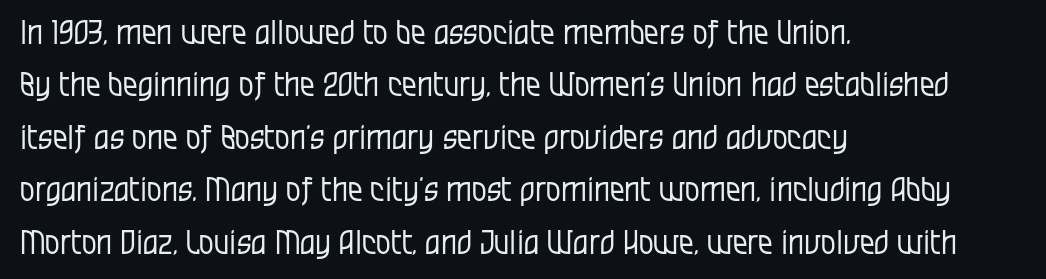
Q: Is the text bold? A: No.
Q: Is the text italic (slanted)? A: No, it is upright.
Q: Is the typeface a serif or a sans-serif typeface? A: Sans-serif.
Q: Is the text underlined? A: No.
Q: How is the paragraph aligned? A: Left-aligned.
Q: Is the spacing between letters normal or unusually wide? A: Normal.
Q: Is the spacing between lines tight, normal or loose? A: Normal.
Q: Width (condensed, normal, or wide)? A: Condensed.
Q: Stroke contrast? A: Low.
Q: x-height? A: Large.
Q: Monospaced? A: No.
